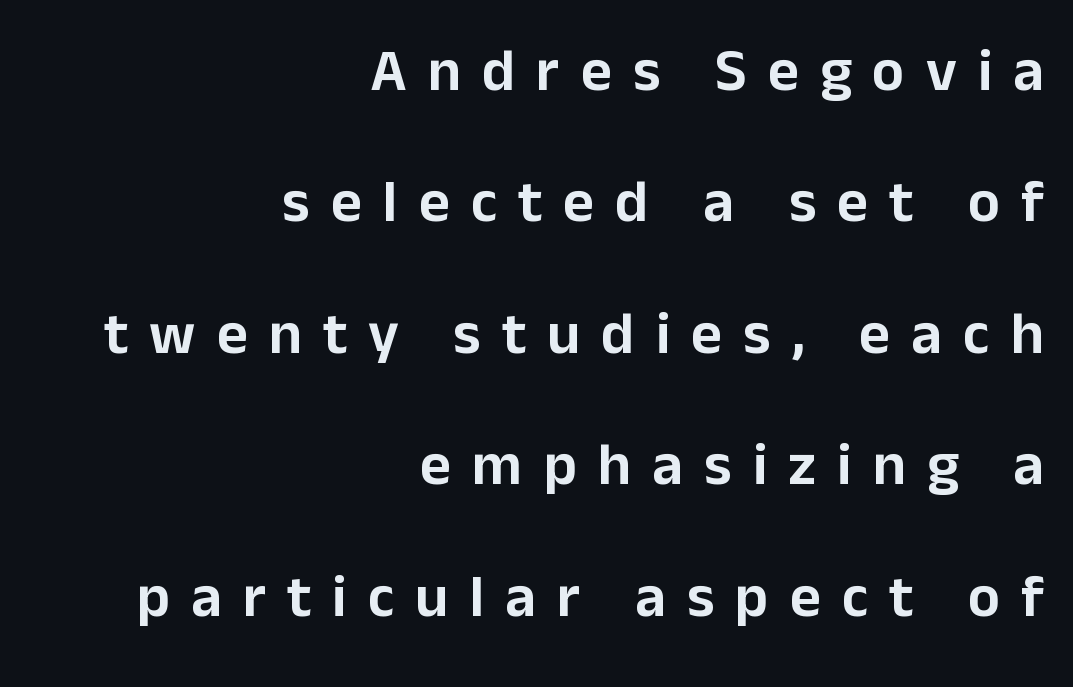
{"serif": "no", "italic": "no", "width": "normal", "stroke_contrast": "low", "x_height": "medium", "monospaced": "no", "underline": "no", "align": "right", "line_spacing": "loose", "line_spacing_ratio": 2.19, "letter_spacing": "wide", "letter_spacing_em": 0.35, "glyph_px": 60}
